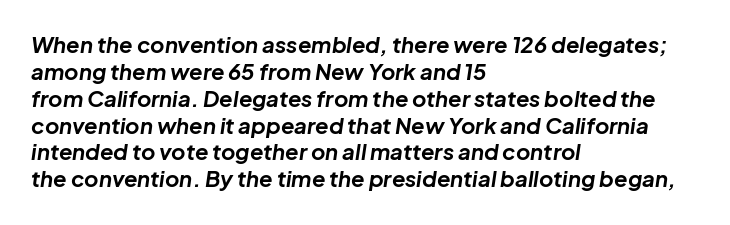
The image shows 22 px bold type, italic (leaning right); set left-aligned, line spacing 1.22x, normal letter spacing, not underlined.
